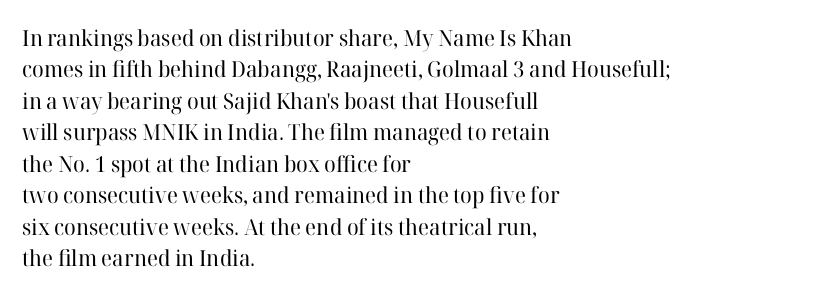
{"italic": "no", "bold": "no", "underline": "no", "align": "left", "line_spacing": "normal", "line_spacing_ratio": 1.43, "letter_spacing": "normal", "letter_spacing_em": 0.0, "glyph_px": 22}
